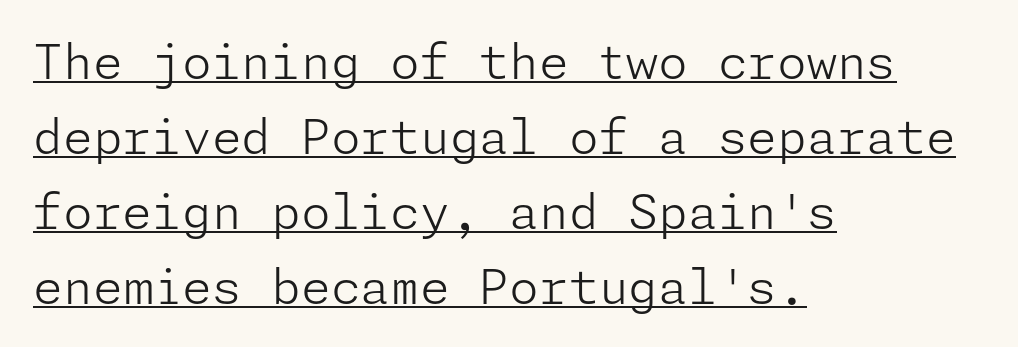
The image shows 48 px light sans-serif type, upright; set left-aligned, normal line spacing (1.56x), normal letter spacing, underlined; low stroke contrast and a medium x-height.
